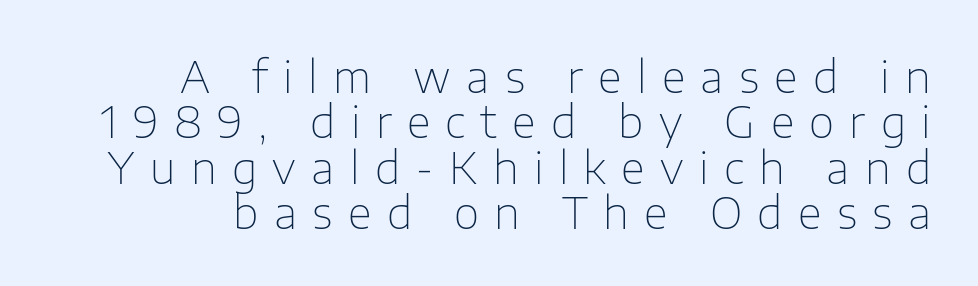
Q: Is the text bold? A: No.
Q: Is the text italic (slanted)? A: No, it is upright.
Q: Is the typeface a serif or a sans-serif typeface? A: Sans-serif.
Q: Is the text underlined? A: No.
Q: How is the paragraph aligned? A: Right-aligned.
Q: Is the spacing between letters normal or unusually wide? A: Unusually wide.
Q: Is the spacing between lines tight, normal or loose? A: Tight.
Q: Width (condensed, normal, or wide)? A: Normal.
Q: Stroke contrast? A: Low.
Q: x-height? A: Medium.
Q: Monospaced? A: No.
